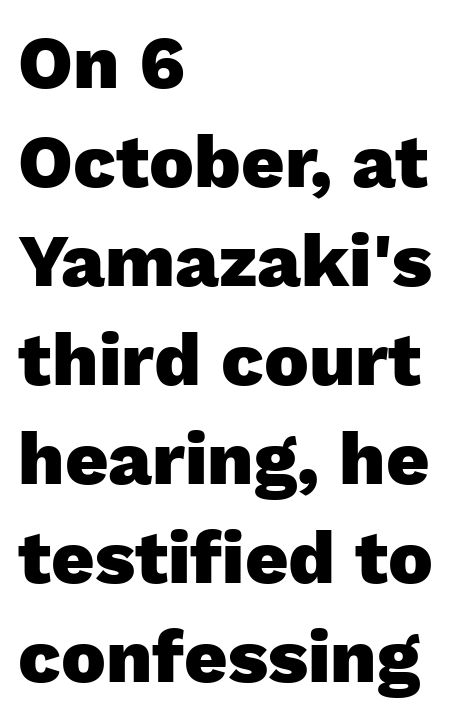
The image shows 75 px heavy sans-serif type, upright; set left-aligned, normal line spacing (1.32x), normal letter spacing, not underlined; low stroke contrast and a medium x-height.
